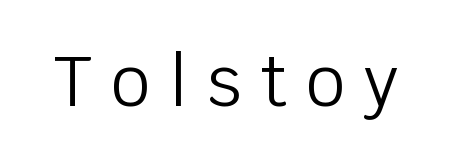
The specimen omits any rule beneath the text block's lines. In terms of letterspacing, this is a distinctly airy, spread setting. The lettering stays uniformly vertical, giving the passage a roman look. No extra ink here — the face is not bold. Font category for this specimen: sans-serif. Here the designer chose a conventional face with non-uniform glyph widths.
